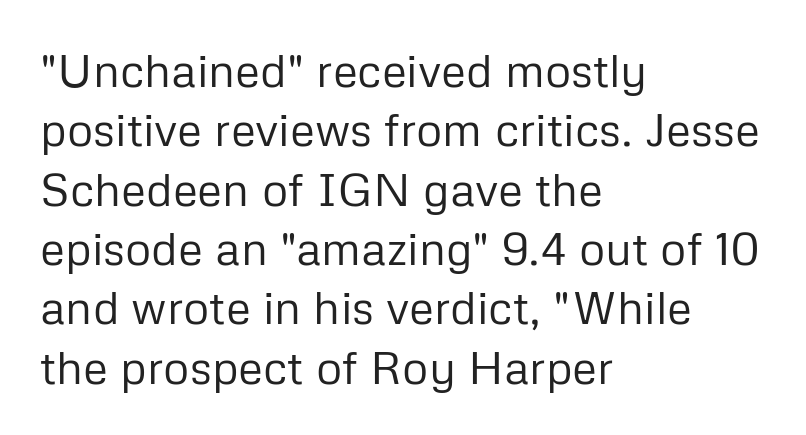
Q: Is the text bold? A: No.
Q: Is the text italic (slanted)? A: No, it is upright.
Q: Is the typeface a serif or a sans-serif typeface? A: Sans-serif.
Q: Is the text underlined? A: No.
Q: How is the paragraph aligned? A: Left-aligned.
Q: Is the spacing between letters normal or unusually wide? A: Normal.
Q: Is the spacing between lines tight, normal or loose? A: Normal.
Q: Width (condensed, normal, or wide)? A: Normal.
Q: Stroke contrast? A: Low.
Q: x-height? A: Medium.
Q: Monospaced? A: No.
